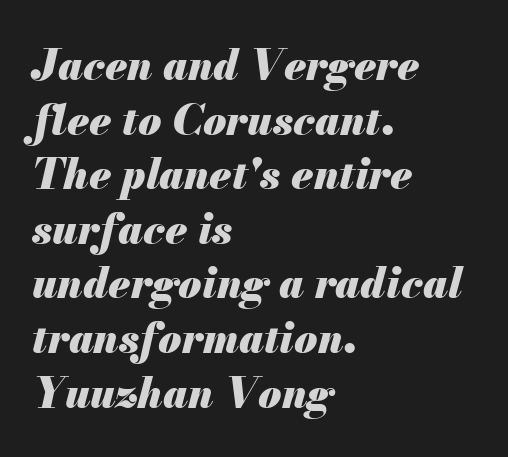
{"italic": "yes", "lean": "right", "slant_degrees": 13, "bold": "yes", "weight": "heavy", "width": "normal", "stroke_contrast": "medium", "x_height": "small", "monospaced": "no", "underline": "no", "align": "left", "line_spacing": "normal", "line_spacing_ratio": 1.3, "letter_spacing": "normal", "letter_spacing_em": 0.0, "glyph_px": 42}
